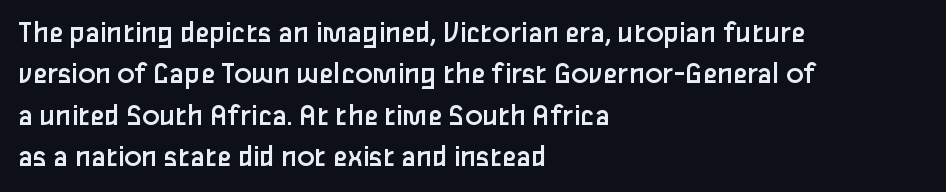
The image shows 32 px regular-weight sans-serif type, upright; set left-aligned, normal line spacing (1.29x), normal letter spacing, not underlined; low stroke contrast and a medium x-height.
